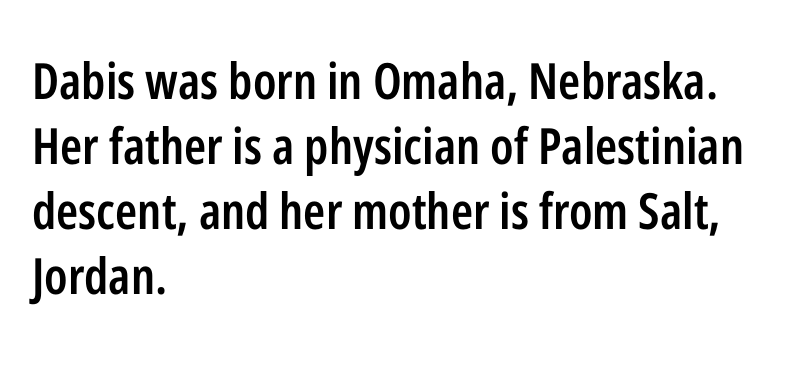
Q: Is the text bold? A: Semi-bold.
Q: Is the text italic (slanted)? A: No, it is upright.
Q: Is the typeface a serif or a sans-serif typeface? A: Sans-serif.
Q: Is the text underlined? A: No.
Q: How is the paragraph aligned? A: Left-aligned.
Q: Is the spacing between letters normal or unusually wide? A: Normal.
Q: Is the spacing between lines tight, normal or loose? A: Normal.
Q: Width (condensed, normal, or wide)? A: Condensed.
Q: Stroke contrast? A: Low.
Q: x-height? A: Medium.
Q: Monospaced? A: No.
